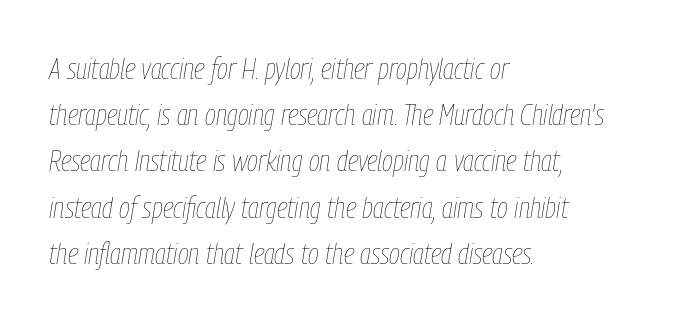
Weight: in the light-to-regular range. Here the designer chose a conventional face with non-uniform glyph widths. These lines were composed using italics. Honestly, the letter spacing is just normal — you wouldn't notice it. Horizontally, the lines are justified to the leading edge only. In terms of leading, this rendering sits right in the middle.
